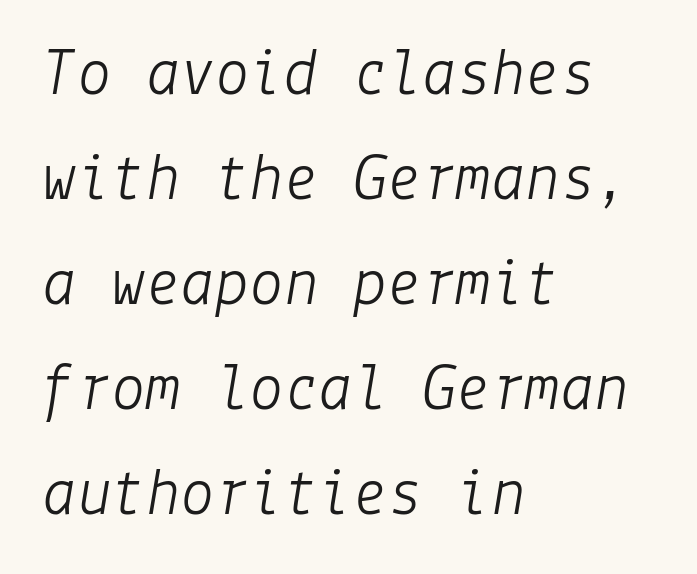
The image shows 69 px light type, italic (leaning right); set left-aligned, normal line spacing (1.52x), normal letter spacing, not underlined; low stroke contrast and a medium x-height.
